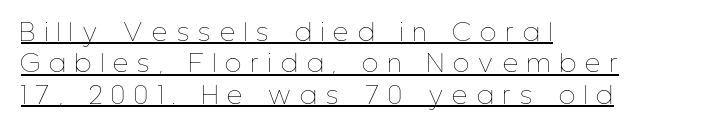
{"italic": "no", "bold": "no", "underline": "yes", "align": "left", "line_spacing": "normal", "line_spacing_ratio": 1.31, "letter_spacing": "wide", "letter_spacing_em": 0.4, "glyph_px": 24}
